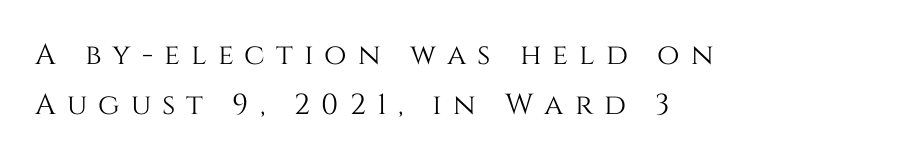
{"italic": "no", "width": "normal", "stroke_contrast": "medium", "x_height": "large", "monospaced": "no", "underline": "no", "align": "left", "line_spacing_ratio": 1.71, "letter_spacing": "wide", "letter_spacing_em": 0.38, "glyph_px": 29}
